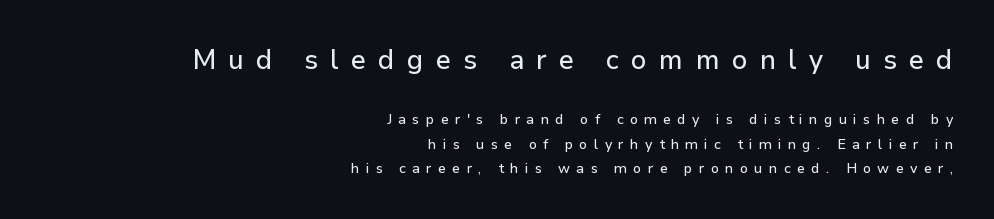
Q: Is the text italic (slanted)? A: No, it is upright.
Q: Is the text underlined? A: No.
Q: How is the paragraph aligned? A: Right-aligned.
Q: Is the spacing between letters normal or unusually wide? A: Unusually wide.
Q: Which block of text is set in a larger size, the first (top) or the second (bottom)? A: The first (top) one.
